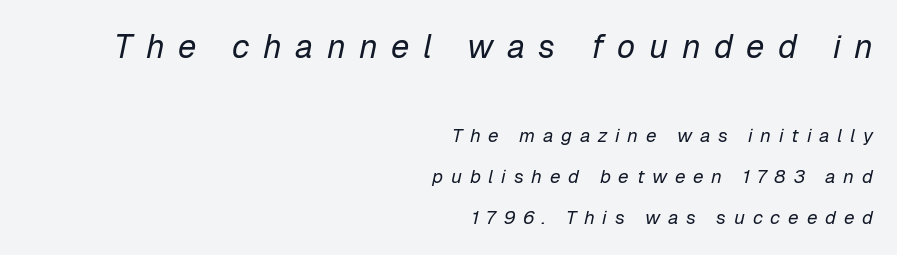
Letters have the restrained weight of plain body copy at most. The first block has been scaled up relative to the second. The gap between lines stays unmarked. Students, note that the glyphs here are deliberately spaced far apart. The rendering uses a large line-height, opening up the rows.
